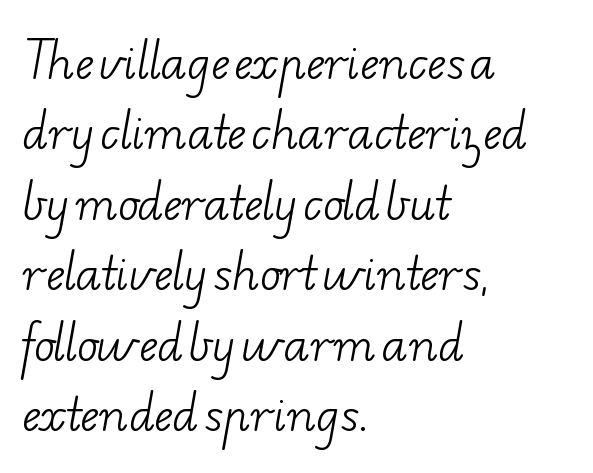
Q: Is the text bold? A: No.
Q: Is the typeface a serif or a sans-serif typeface? A: Serif.
Q: Is the text underlined? A: No.
Q: How is the paragraph aligned? A: Left-aligned.
Q: Is the spacing between letters normal or unusually wide? A: Normal.
Q: Is the spacing between lines tight, normal or loose? A: Normal.
Q: Width (condensed, normal, or wide)? A: Wide.
Q: Stroke contrast? A: Low.
Q: x-height? A: Small.
Q: Monospaced? A: No.
